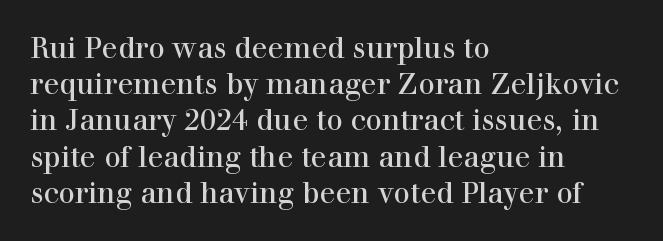
Short note: letters normally spaced. The lines in this sample share a left origin and differ only in where they stop. Reading down the column, the eye jumps a familiar distance to each next line. Stroke terminals: seriffed. Stem width sits at or under what a default text font uses. You could not count columns in this text — the font is proportionally spaced.
